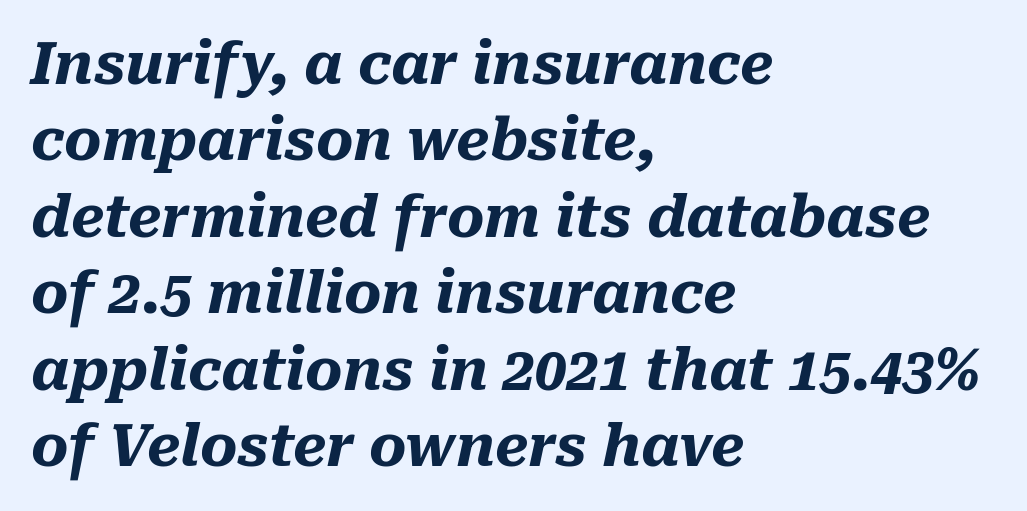
The image shows 57 px heavy type, italic (leaning right); set left-aligned, normal line spacing (1.34x), normal letter spacing, not underlined; medium stroke contrast and a medium x-height.
